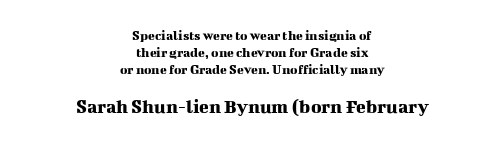
{"italic": "no", "underline": "no", "align": "center", "line_spacing_ratio": 1.23, "letter_spacing": "normal", "letter_spacing_em": 0.0, "larger_block": "second", "size_ratio": 1.43, "glyph_px": 20}
